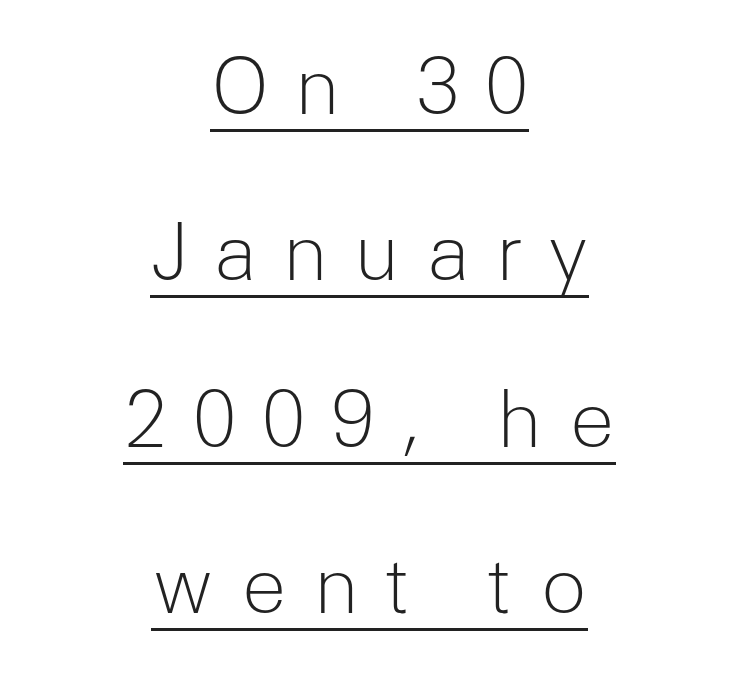
{"serif": "no", "italic": "no", "bold": "no", "weight": "light", "width": "normal", "stroke_contrast": "low", "x_height": "medium", "monospaced": "no", "underline": "yes", "align": "center", "line_spacing": "loose", "line_spacing_ratio": 2.16, "letter_spacing": "wide", "letter_spacing_em": 0.34, "glyph_px": 77}
